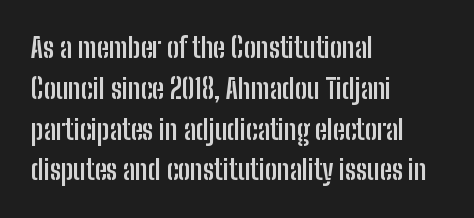
{"italic": "no", "bold": "yes", "underline": "no", "align": "left", "line_spacing": "normal", "line_spacing_ratio": 1.51, "letter_spacing": "normal", "letter_spacing_em": 0.0, "glyph_px": 27}
